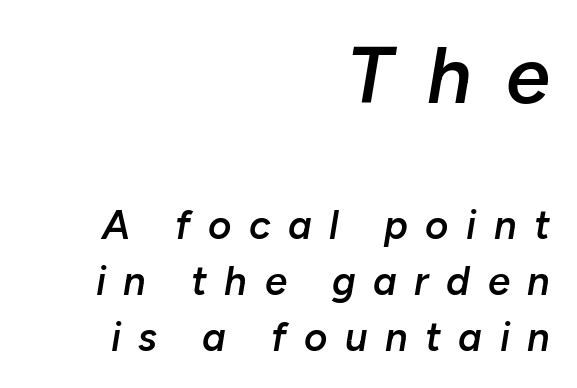
{"italic": "yes", "lean": "right", "slant_degrees": 10, "bold": "semi", "weight": "semibold", "width": "normal", "stroke_contrast": "low", "x_height": "medium", "monospaced": "no", "underline": "no", "align": "right", "line_spacing": "normal", "line_spacing_ratio": 1.4, "letter_spacing": "wide", "letter_spacing_em": 0.44, "larger_block": "first", "size_ratio": 1.98, "glyph_px": 79}
